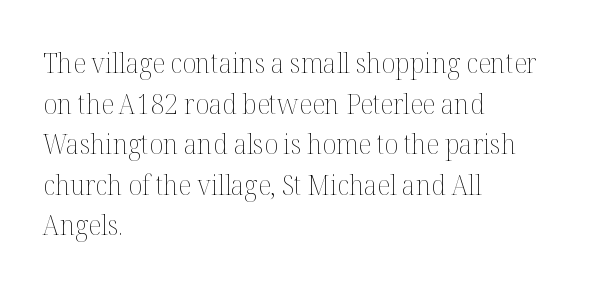
{"italic": "no", "bold": "no", "weight": "thin", "width": "normal", "stroke_contrast": "medium", "x_height": "medium", "monospaced": "no", "underline": "no", "align": "left", "line_spacing": "normal", "line_spacing_ratio": 1.45, "letter_spacing": "normal", "letter_spacing_em": 0.0, "glyph_px": 28}
